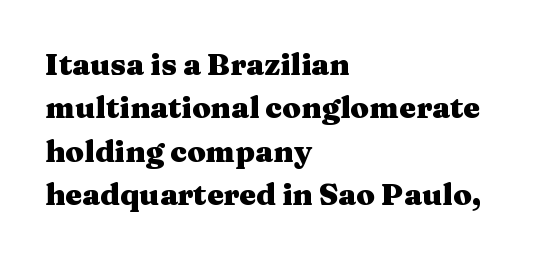
The image shows 30 px heavy, wide serif type, upright; set left-aligned, normal line spacing (1.45x), normal letter spacing, not underlined; medium stroke contrast and a medium x-height.
